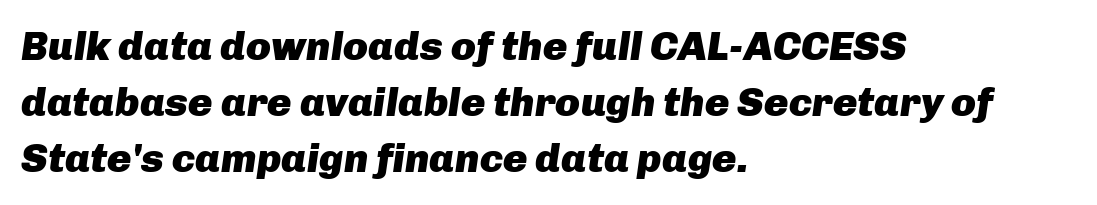
The image shows 41 px heavy type, italic (leaning right); set left-aligned, normal line spacing (1.37x), normal letter spacing, not underlined; low stroke contrast and a medium x-height.
